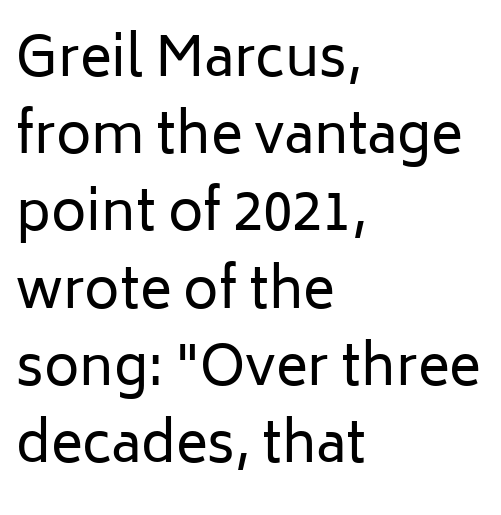
Q: Is the text bold? A: No.
Q: Is the text italic (slanted)? A: No, it is upright.
Q: Is the typeface a serif or a sans-serif typeface? A: Sans-serif.
Q: Is the text underlined? A: No.
Q: How is the paragraph aligned? A: Left-aligned.
Q: Is the spacing between letters normal or unusually wide? A: Normal.
Q: Is the spacing between lines tight, normal or loose? A: Normal.
Q: Width (condensed, normal, or wide)? A: Normal.
Q: Stroke contrast? A: Low.
Q: x-height? A: Medium.
Q: Monospaced? A: No.
